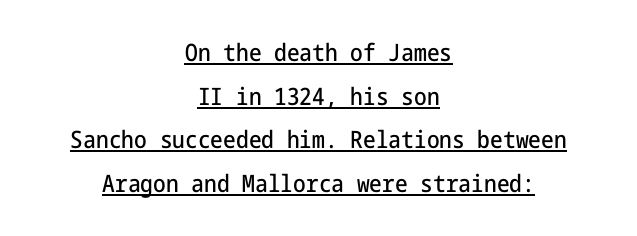
The sample's only ornament is a line tracing under the words. One-word summary of the alignment: center. A roman cut, with each character standing at attention. How are the letters spaced? Ordinarily, with no added tracking.
